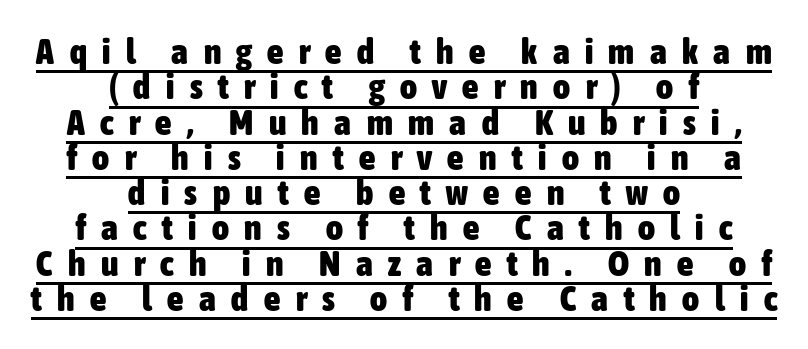
The image shows 36 px heavy, condensed sans-serif type, upright; set centered, tight line spacing (0.98x), unusually wide letter spacing (+0.43 em), underlined; low stroke contrast and a medium x-height.
